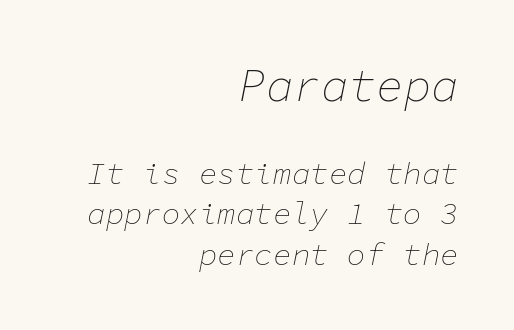
You can tell it's italic because the verticals aren't actually vertical. No word sits above an underline. The passage shown has conventional tracking throughout. A student would call this right alignment; a typographer would say flush right, rag left. Stems and bowls with no extra thickness — not bold.
